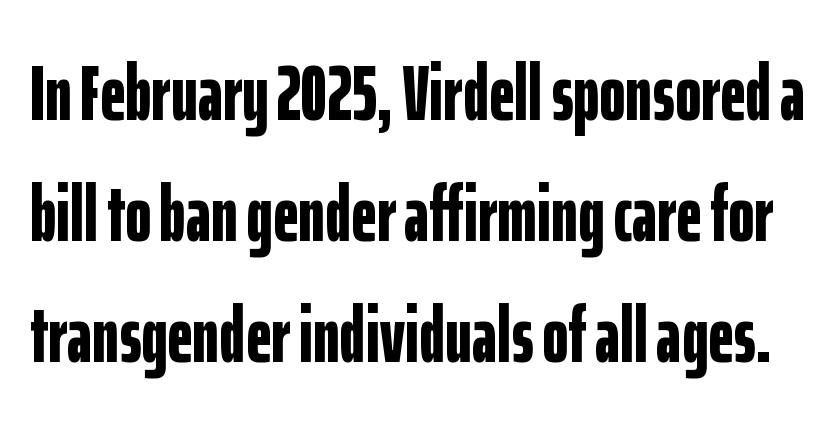
Compared with typical body copy, the letter spacing here is the same. Serifs: no, the terminals of the letterforms are clean. Posture: vertical. The rendering uses a bold face; every stroke is thick and dark. The zone under the glyphs is completely vacant.
